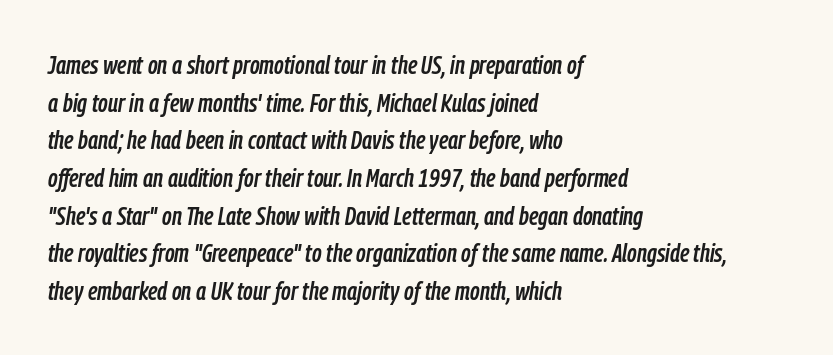
What stands out about the letter spacing? Nothing — it is the standard amount. Line starts are locked; line ends wander. Each row of text sits above clean, open space. Yep, that's italic — everything's leaning. The space between consecutive lines is moderate.
